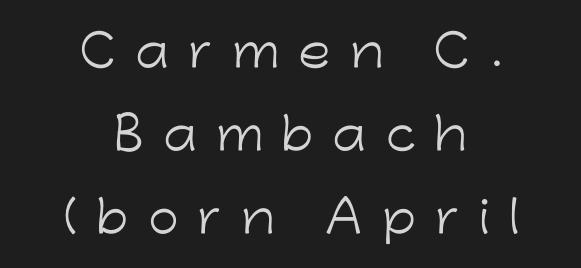
The image shows 44 px light sans-serif type, upright; set centered, line spacing 1.89x, unusually wide letter spacing (+0.44 em), not underlined; low stroke contrast and a medium x-height.
